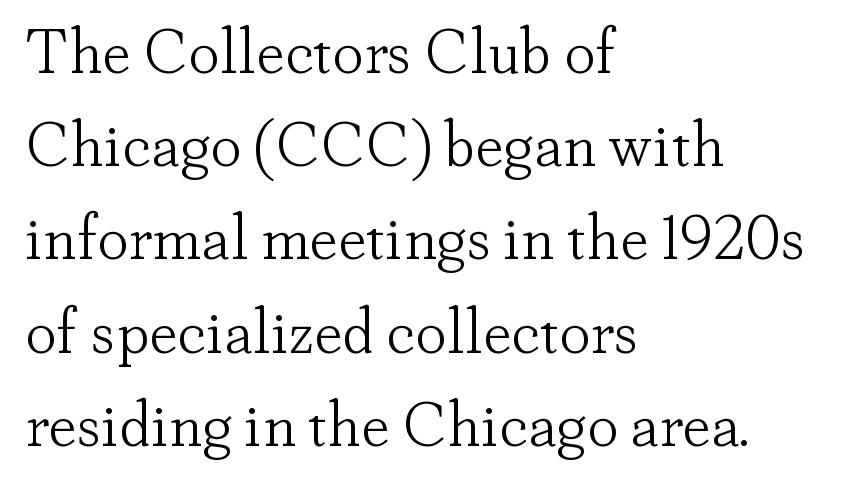
The compositor pushed each line to the left boundary. Caption: standard tracking, unaltered. One glance says typical: line gaps are just what's usual. The font is comparable to plain body text, perhaps lighter. Letterform terminals end in serifs throughout the passage.
